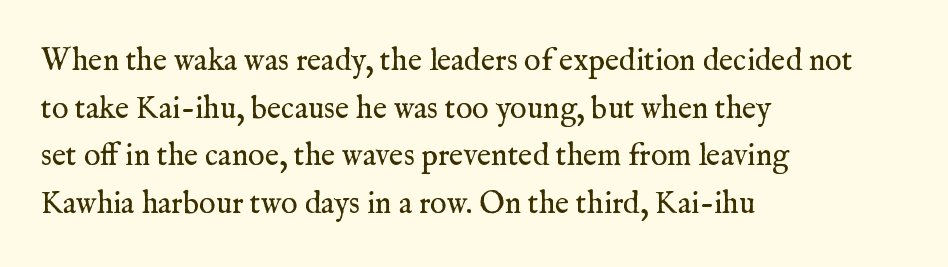
The image shows 31 px regular-weight serif type, upright; set left-aligned, normal line spacing (1.54x), normal letter spacing, not underlined; medium stroke contrast and a medium x-height.
